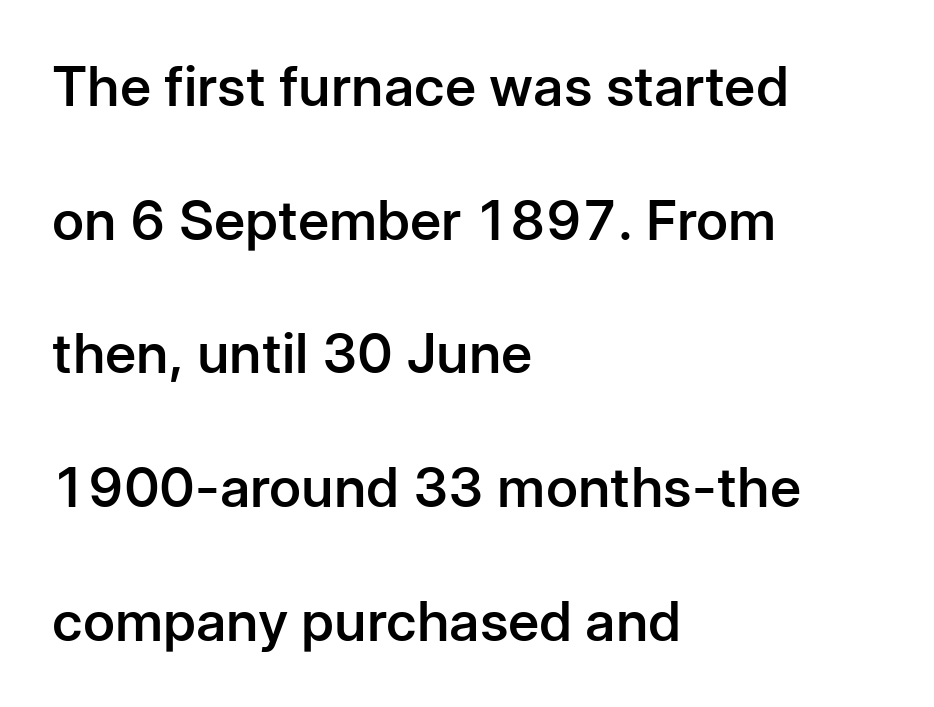
{"serif": "no", "italic": "no", "bold": "semi", "weight": "semibold", "width": "normal", "stroke_contrast": "low", "x_height": "medium", "monospaced": "no", "underline": "no", "align": "left", "line_spacing": "loose", "line_spacing_ratio": 2.43, "letter_spacing": "normal", "letter_spacing_em": 0.0, "glyph_px": 55}
